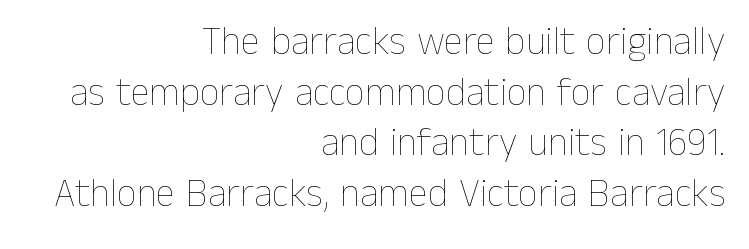
Q: Is the text bold? A: No.
Q: Is the text italic (slanted)? A: No, it is upright.
Q: Is the text underlined? A: No.
Q: How is the paragraph aligned? A: Right-aligned.
Q: Is the spacing between letters normal or unusually wide? A: Normal.
Q: Is the spacing between lines tight, normal or loose? A: Normal.
Q: Width (condensed, normal, or wide)? A: Normal.
Q: Stroke contrast? A: Low.
Q: x-height? A: Medium.
Q: Monospaced? A: No.
